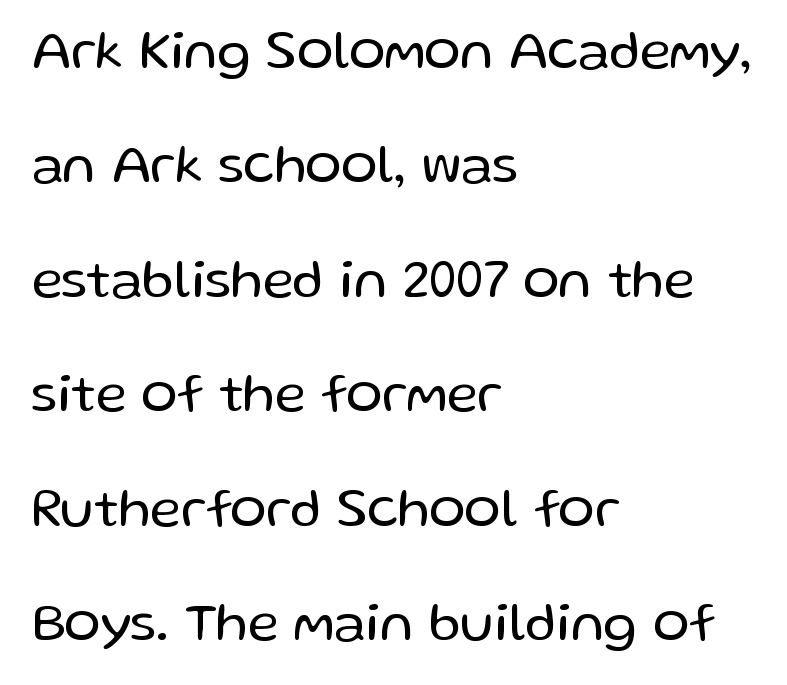
Q: Is the text bold? A: No.
Q: Is the text italic (slanted)? A: No, it is upright.
Q: Is the typeface a serif or a sans-serif typeface? A: Sans-serif.
Q: Is the text underlined? A: No.
Q: How is the paragraph aligned? A: Left-aligned.
Q: Is the spacing between letters normal or unusually wide? A: Normal.
Q: Is the spacing between lines tight, normal or loose? A: Loose.
Q: Width (condensed, normal, or wide)? A: Normal.
Q: Stroke contrast? A: Low.
Q: x-height? A: Medium.
Q: Monospaced? A: No.
